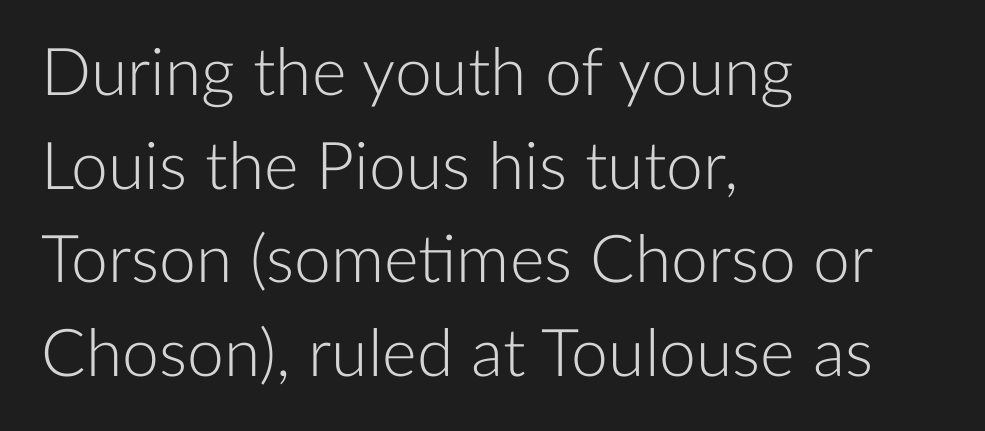
Q: Is the text bold? A: No.
Q: Is the text italic (slanted)? A: No, it is upright.
Q: Is the typeface a serif or a sans-serif typeface? A: Sans-serif.
Q: Is the text underlined? A: No.
Q: How is the paragraph aligned? A: Left-aligned.
Q: Is the spacing between letters normal or unusually wide? A: Normal.
Q: Is the spacing between lines tight, normal or loose? A: Normal.
Q: Width (condensed, normal, or wide)? A: Normal.
Q: Stroke contrast? A: Low.
Q: x-height? A: Medium.
Q: Monospaced? A: No.
